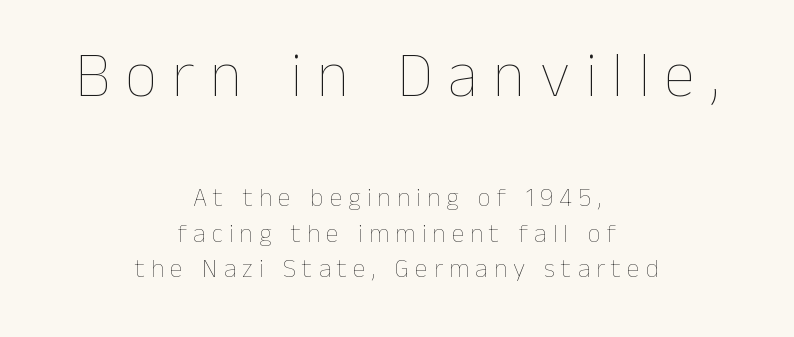
Note the varied advance widths — an 'i' is clearly narrower than an 'm'. Tall strokes in this sample are plumb rather than angled. Is the block centered? Yes — each line is placed symmetrically about the middle. A normal amount of white space separates one row of letters from the next.
